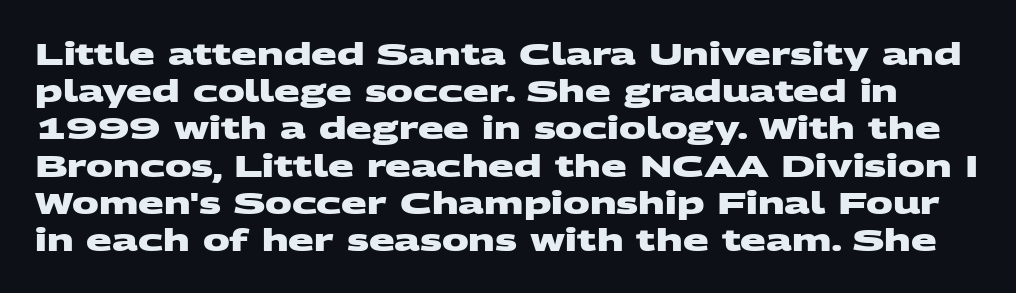
Q: Is the text bold? A: Yes.
Q: Is the typeface a serif or a sans-serif typeface? A: Sans-serif.
Q: Is the text underlined? A: No.
Q: Is the spacing between letters normal or unusually wide? A: Normal.
Q: Width (condensed, normal, or wide)? A: Wide.
Q: Stroke contrast? A: Medium.
Q: x-height? A: Large.
Q: Monospaced? A: No.
